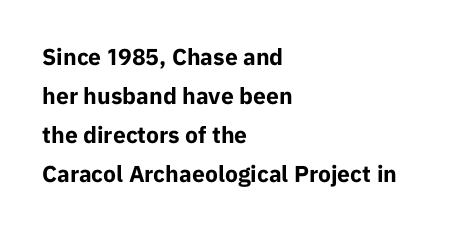
Q: Is the text bold? A: Yes.
Q: Is the text italic (slanted)? A: No, it is upright.
Q: Is the text underlined? A: No.
Q: How is the paragraph aligned? A: Left-aligned.
Q: Is the spacing between letters normal or unusually wide? A: Normal.
Q: Is the spacing between lines tight, normal or loose? A: Normal.
